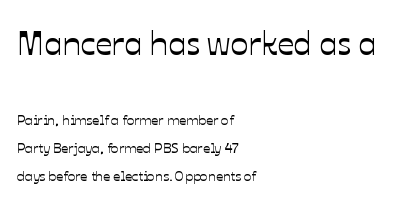
Q: Is the text italic (slanted)? A: No, it is upright.
Q: Is the text underlined? A: No.
Q: How is the paragraph aligned? A: Left-aligned.
Q: Is the spacing between letters normal or unusually wide? A: Normal.
Q: Is the spacing between lines tight, normal or loose? A: Loose.
Q: Which block of text is set in a larger size, the first (top) or the second (bottom)? A: The first (top) one.
Q: Width (condensed, normal, or wide)? A: Normal.
Q: Stroke contrast? A: Low.
Q: x-height? A: Medium.
Q: Monospaced? A: No.
